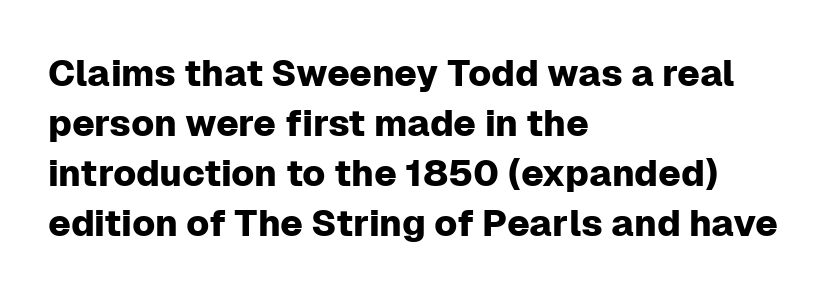
Q: Is the text italic (slanted)? A: No, it is upright.
Q: Is the typeface a serif or a sans-serif typeface? A: Sans-serif.
Q: Is the text underlined? A: No.
Q: How is the paragraph aligned? A: Left-aligned.
Q: Is the spacing between letters normal or unusually wide? A: Normal.
Q: Is the spacing between lines tight, normal or loose? A: Normal.
Q: Width (condensed, normal, or wide)? A: Normal.
Q: Stroke contrast? A: Low.
Q: x-height? A: Medium.
Q: Monospaced? A: No.
